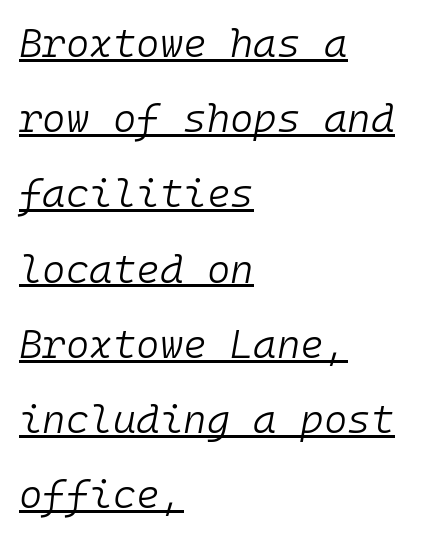
Q: Is the text bold? A: No.
Q: Is the text italic (slanted)? A: Yes, it leans right by about 10 degrees.
Q: Is the text underlined? A: Yes.
Q: How is the paragraph aligned? A: Left-aligned.
Q: Is the spacing between letters normal or unusually wide? A: Normal.
Q: Width (condensed, normal, or wide)? A: Normal.
Q: Stroke contrast? A: Low.
Q: x-height? A: Medium.
Q: Monospaced? A: Yes.
